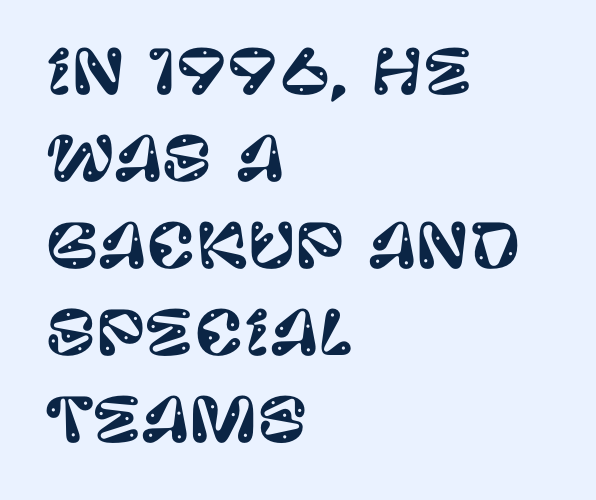
The image shows 60 px sans-serif type; set left-aligned, normal line spacing (1.45x), normal letter spacing, not underlined; low stroke contrast and a large x-height.
